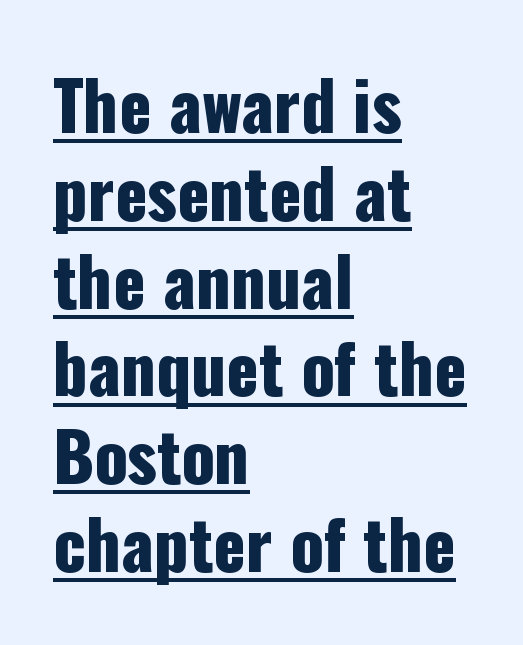
Q: Is the text italic (slanted)? A: No, it is upright.
Q: Is the typeface a serif or a sans-serif typeface? A: Sans-serif.
Q: Is the text underlined? A: Yes.
Q: How is the paragraph aligned? A: Left-aligned.
Q: Is the spacing between letters normal or unusually wide? A: Normal.
Q: Is the spacing between lines tight, normal or loose? A: Normal.
Q: Width (condensed, normal, or wide)? A: Condensed.
Q: Stroke contrast? A: Low.
Q: x-height? A: Medium.
Q: Monospaced? A: No.
